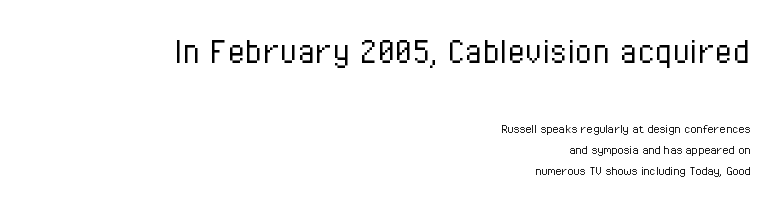
{"serif": "no", "italic": "no", "bold": "no", "weight": "light", "width": "condensed", "stroke_contrast": "low", "x_height": "medium", "monospaced": "no", "underline": "no", "align": "right", "line_spacing": "normal", "line_spacing_ratio": 1.48, "letter_spacing": "normal", "letter_spacing_em": 0.0, "larger_block": "first", "size_ratio": 2.86, "glyph_px": 40}
